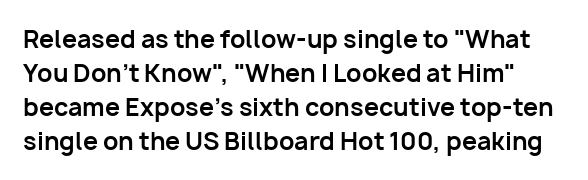
The image shows 24 px bold type, upright; set normal line spacing (1.41x), normal letter spacing, not underlined.
